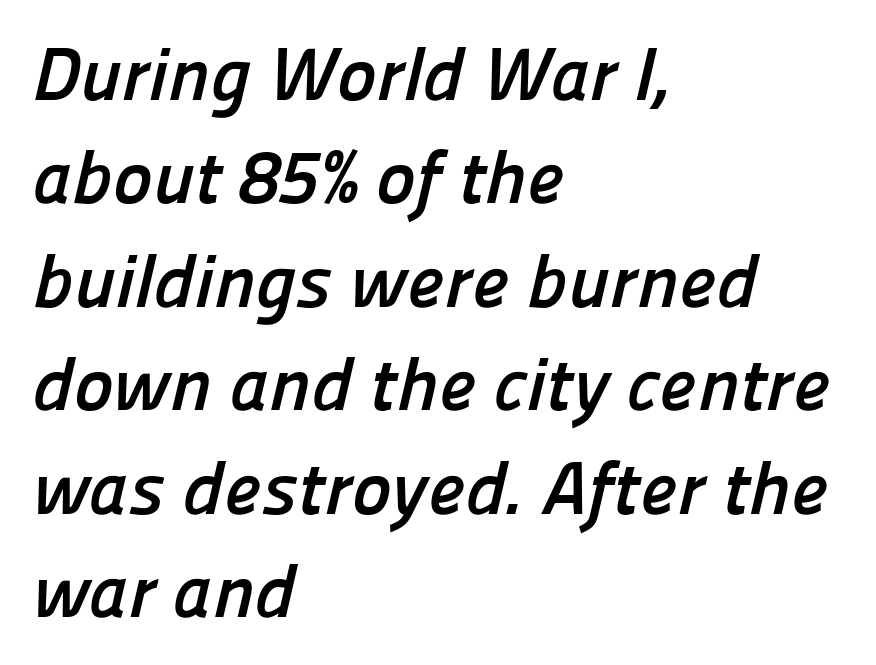
Q: Is the text bold? A: Yes.
Q: Is the typeface a serif or a sans-serif typeface? A: Sans-serif.
Q: Is the text underlined? A: No.
Q: How is the paragraph aligned? A: Left-aligned.
Q: Is the spacing between letters normal or unusually wide? A: Normal.
Q: Is the spacing between lines tight, normal or loose? A: Normal.
Q: Width (condensed, normal, or wide)? A: Normal.
Q: Stroke contrast? A: Low.
Q: x-height? A: Medium.
Q: Monospaced? A: No.
